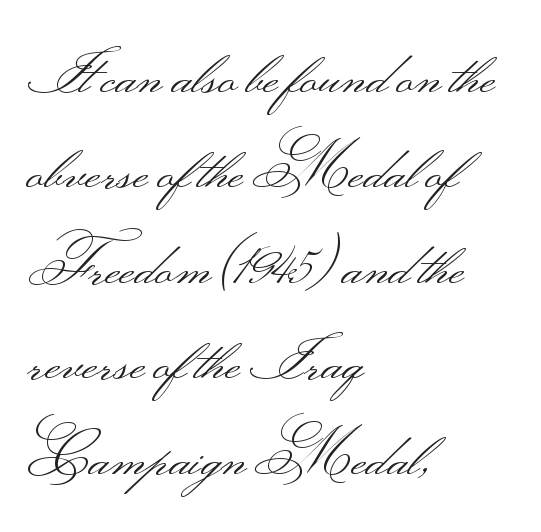
The image shows 60 px light, wide sans-serif type; set left-aligned, normal line spacing (1.59x), normal letter spacing, not underlined; medium stroke contrast.
